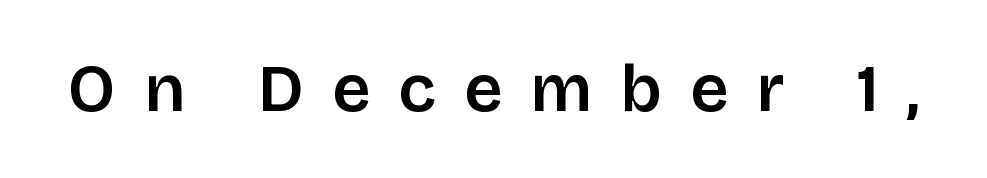
The image shows 67 px sans-serif type, upright; set unusually wide letter spacing (+0.42 em), not underlined; low stroke contrast and a large x-height.
